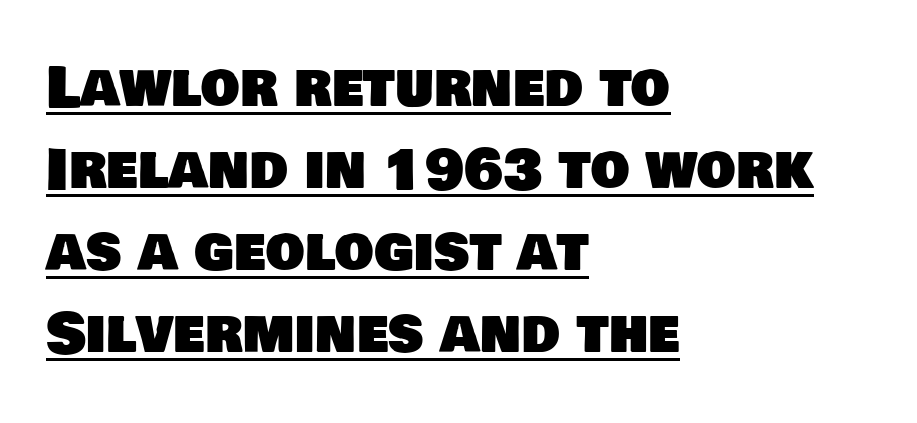
Q: Is the typeface a serif or a sans-serif typeface? A: Sans-serif.
Q: Is the text underlined? A: Yes.
Q: How is the paragraph aligned? A: Left-aligned.
Q: Is the spacing between letters normal or unusually wide? A: Normal.
Q: Is the spacing between lines tight, normal or loose? A: Normal.
Q: Width (condensed, normal, or wide)? A: Normal.
Q: Stroke contrast? A: Low.
Q: x-height? A: Large.
Q: Monospaced? A: No.
